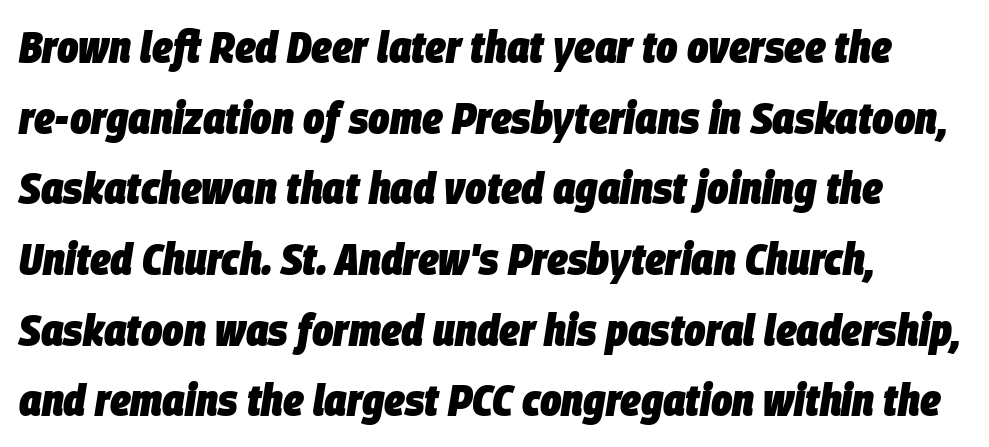
Q: Is the text bold? A: Yes.
Q: Is the text italic (slanted)? A: Yes, it leans right by about 9 degrees.
Q: Is the text underlined? A: No.
Q: Is the spacing between letters normal or unusually wide? A: Normal.
Q: Is the spacing between lines tight, normal or loose? A: Normal.
Q: Width (condensed, normal, or wide)? A: Condensed.
Q: Stroke contrast? A: Low.
Q: x-height? A: Large.
Q: Monospaced? A: No.
